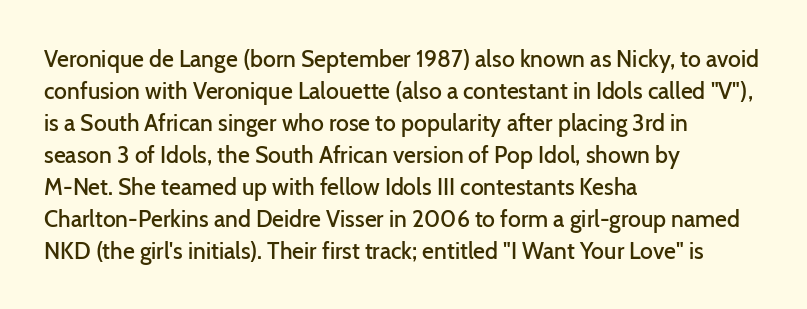
{"italic": "no", "bold": "semi", "underline": "no", "align": "left", "line_spacing": "normal", "line_spacing_ratio": 1.39, "letter_spacing": "normal", "letter_spacing_em": 0.0, "glyph_px": 23}
